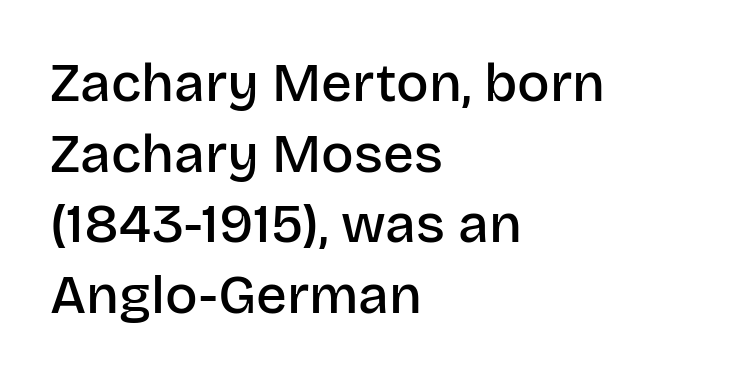
{"serif": "no", "italic": "no", "bold": "semi", "weight": "semibold", "width": "normal", "stroke_contrast": "low", "x_height": "large", "monospaced": "no", "underline": "no", "align": "left", "line_spacing": "normal", "line_spacing_ratio": 1.31, "letter_spacing": "normal", "letter_spacing_em": 0.0, "glyph_px": 54}
